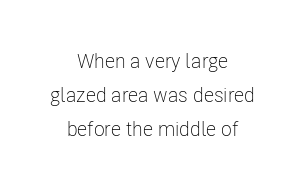
Q: Is the text bold? A: No.
Q: Is the text italic (slanted)? A: No, it is upright.
Q: Is the text underlined? A: No.
Q: How is the paragraph aligned? A: Centered.
Q: Is the spacing between letters normal or unusually wide? A: Normal.
